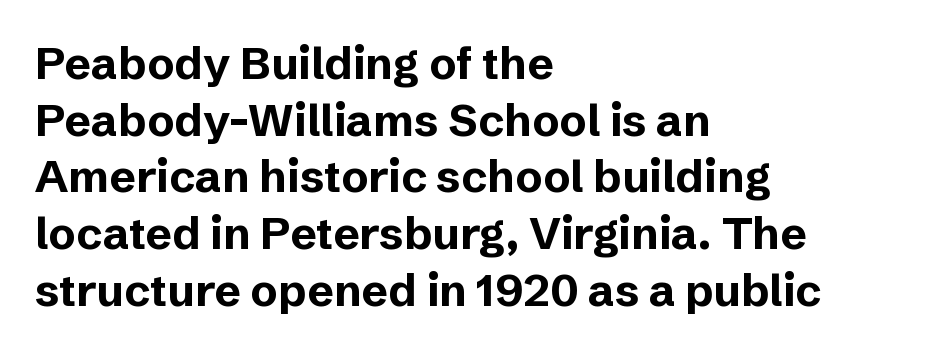
{"serif": "no", "italic": "no", "bold": "yes", "weight": "bold", "width": "normal", "stroke_contrast": "low", "x_height": "medium", "monospaced": "no", "underline": "no", "align": "left", "line_spacing": "normal", "line_spacing_ratio": 1.26, "letter_spacing": "normal", "letter_spacing_em": 0.0, "glyph_px": 45}
